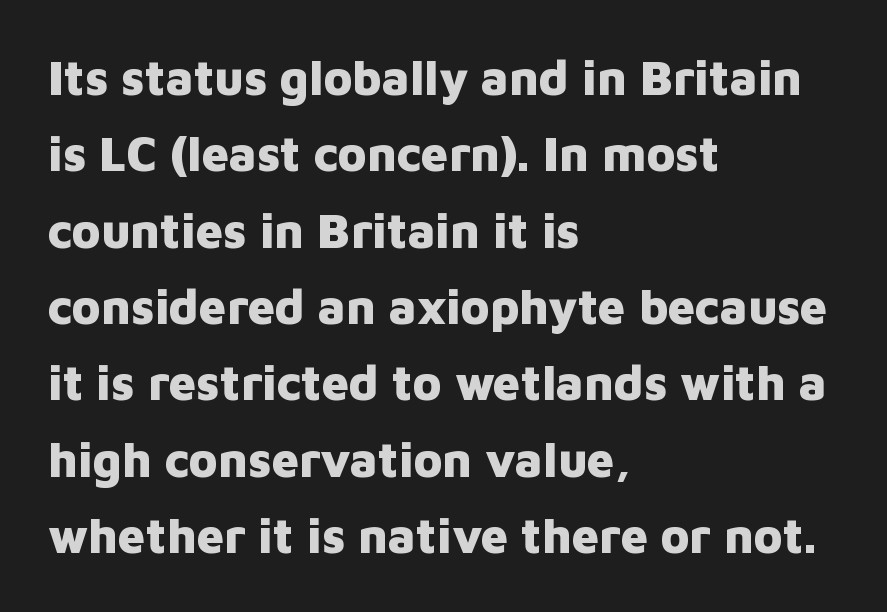
Default kerning and tracking; the words read as compact shapes. Weight: bold. Designer's note — italics off, roman on. The lines sit at an ordinary, default distance from one another. These lines stack with their left ends in a neat column.
